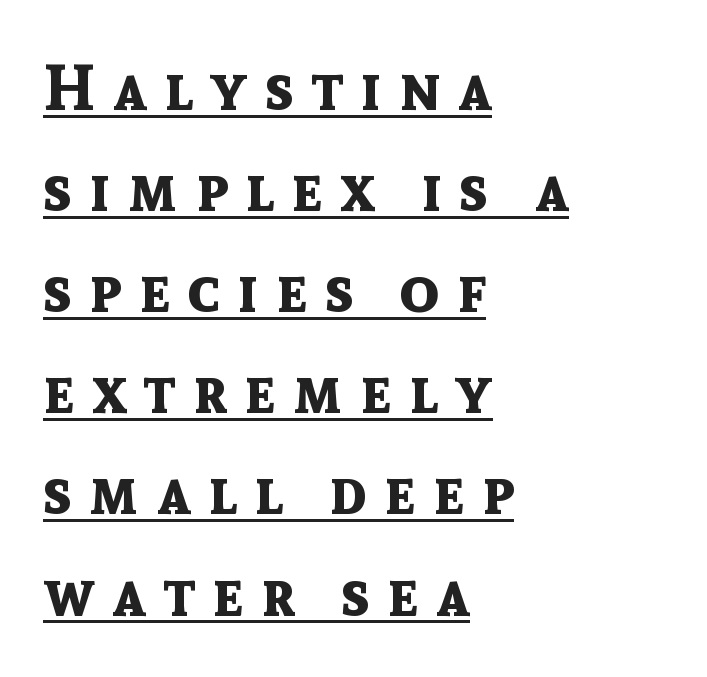
Q: Is the text bold? A: Yes.
Q: Is the text italic (slanted)? A: No, it is upright.
Q: Is the typeface a serif or a sans-serif typeface? A: Sans-serif.
Q: Is the text underlined? A: Yes.
Q: How is the paragraph aligned? A: Left-aligned.
Q: Is the spacing between letters normal or unusually wide? A: Unusually wide.
Q: Is the spacing between lines tight, normal or loose? A: Normal.
Q: Width (condensed, normal, or wide)? A: Normal.
Q: x-height? A: Medium.
Q: Monospaced? A: No.
